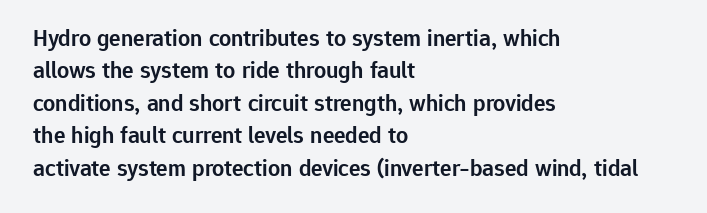
Q: Is the text bold? A: Semi-bold.
Q: Is the text italic (slanted)? A: No, it is upright.
Q: Is the text underlined? A: No.
Q: How is the paragraph aligned? A: Left-aligned.
Q: Is the spacing between letters normal or unusually wide? A: Normal.
Q: Is the spacing between lines tight, normal or loose? A: Normal.
